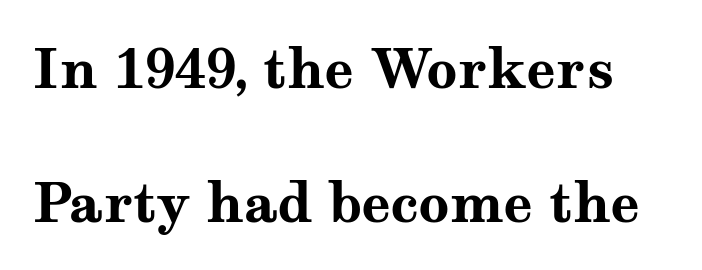
Q: Is the text bold? A: Yes.
Q: Is the text italic (slanted)? A: No, it is upright.
Q: Is the typeface a serif or a sans-serif typeface? A: Serif.
Q: Is the text underlined? A: No.
Q: Is the spacing between letters normal or unusually wide? A: Normal.
Q: Is the spacing between lines tight, normal or loose? A: Loose.
Q: Width (condensed, normal, or wide)? A: Wide.
Q: Stroke contrast? A: Medium.
Q: x-height? A: Medium.
Q: Monospaced? A: No.
